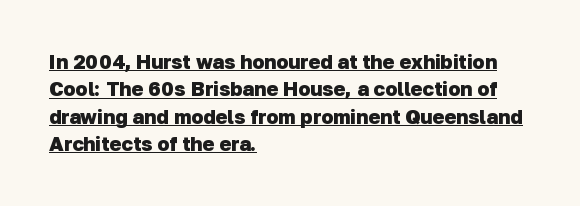
{"bold": "yes", "underline": "yes", "align": "left", "line_spacing": "normal", "line_spacing_ratio": 1.37, "letter_spacing": "normal", "letter_spacing_em": 0.0, "glyph_px": 20}
